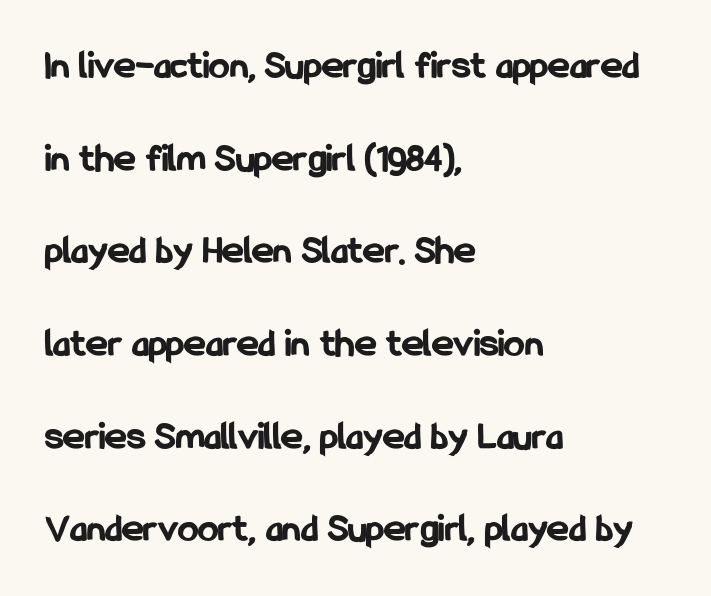
Rule under the text: the space is simply empty. The passage shown is typed in a proportional face where columns would drift. Vertical strokes here are truly vertical. Is the type bold? Yes — the strokes are clearly thick and heavy. Rows of type keep a wide berth in the vertical direction.
